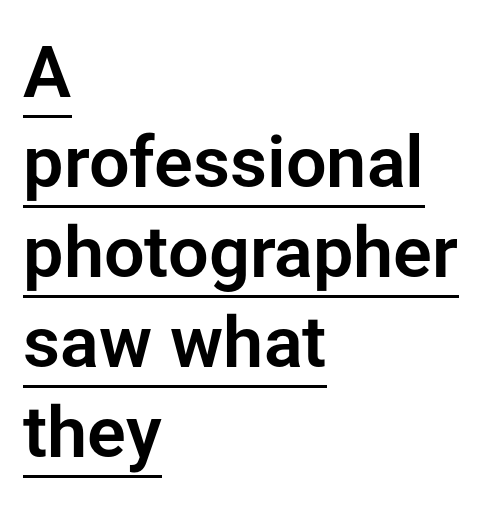
Q: Is the text italic (slanted)? A: No, it is upright.
Q: Is the typeface a serif or a sans-serif typeface? A: Sans-serif.
Q: Is the text underlined? A: Yes.
Q: How is the paragraph aligned? A: Left-aligned.
Q: Is the spacing between letters normal or unusually wide? A: Normal.
Q: Is the spacing between lines tight, normal or loose? A: Normal.
Q: Width (condensed, normal, or wide)? A: Normal.
Q: Stroke contrast? A: Low.
Q: x-height? A: Medium.
Q: Monospaced? A: No.
